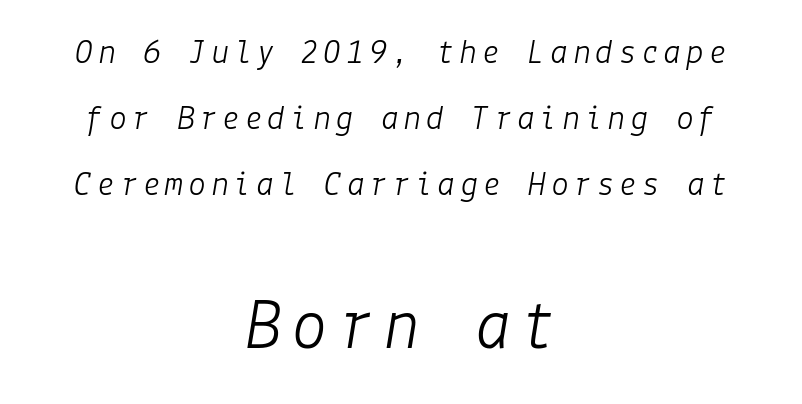
The image shows 73 px light type, italic (leaning right); set centered, line spacing 1.84x, not underlined; the second (bottom) block is 2.03x larger; low stroke contrast and a medium x-height.
